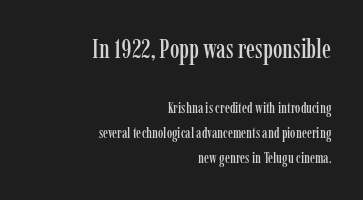
Letters rest on an invisible, unmarked baseline. Reading down the column, the eye jumps a familiar distance to each next line. The lettering stays uniformly vertical, giving the passage a roman look. Which of the two is more prominent by size? The first, at the top.
